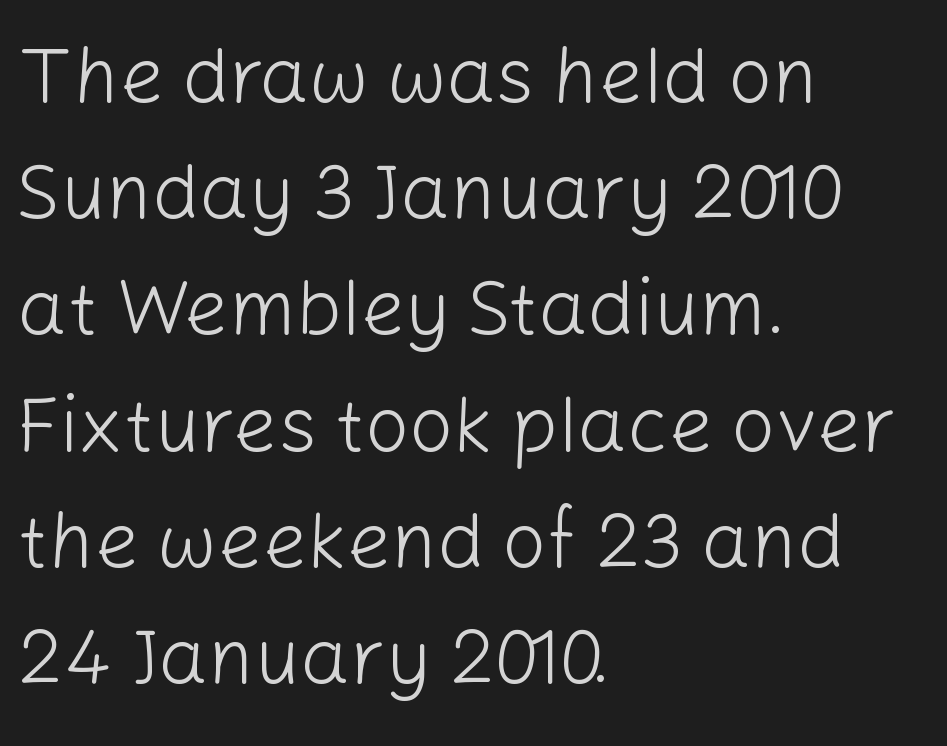
{"serif": "no", "italic": "no", "bold": "no", "weight": "light", "width": "normal", "stroke_contrast": "low", "x_height": "medium", "monospaced": "no", "underline": "no", "align": "left", "line_spacing": "normal", "line_spacing_ratio": 1.49, "letter_spacing": "normal", "letter_spacing_em": 0.0, "glyph_px": 78}
